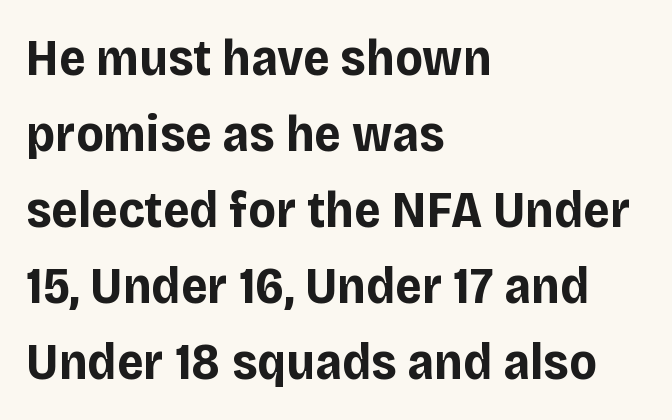
The image shows 52 px bold sans-serif type, upright; set left-aligned, normal line spacing (1.46x), normal letter spacing, not underlined; low stroke contrast and a large x-height.
